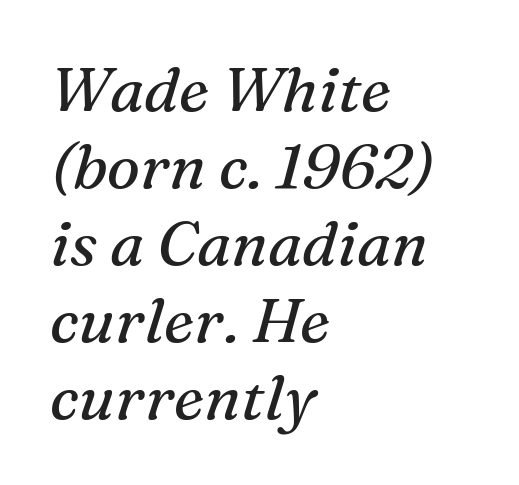
{"serif": "yes", "italic": "yes", "lean": "right", "slant_degrees": 16, "bold": "no", "weight": "regular", "width": "normal", "stroke_contrast": "medium", "x_height": "medium", "monospaced": "no", "underline": "no", "align": "left", "line_spacing_ratio": 1.24, "letter_spacing": "normal", "letter_spacing_em": 0.0, "glyph_px": 62}
